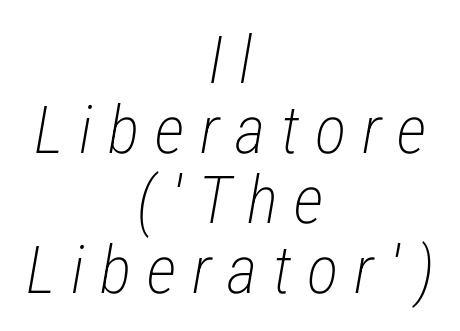
Note the varied advance widths — an 'i' is clearly narrower than an 'm'. This sample uses expanded letter spacing, leaving extra air between glyphs. Leading is clearly below the norm, producing a dense column. The strokes carry an ordinary text weight at most. Check the space under the baseline: it is left empty.
